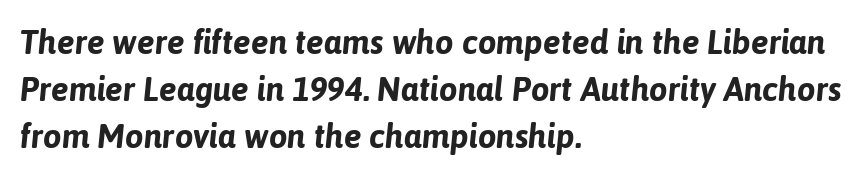
Q: Is the text bold? A: Yes.
Q: Is the text italic (slanted)? A: Yes, it leans right by about 6 degrees.
Q: Is the text underlined? A: No.
Q: How is the paragraph aligned? A: Left-aligned.
Q: Is the spacing between letters normal or unusually wide? A: Normal.
Q: Is the spacing between lines tight, normal or loose? A: Normal.
Q: Width (condensed, normal, or wide)? A: Normal.
Q: Stroke contrast? A: Low.
Q: x-height? A: Medium.
Q: Monospaced? A: No.
